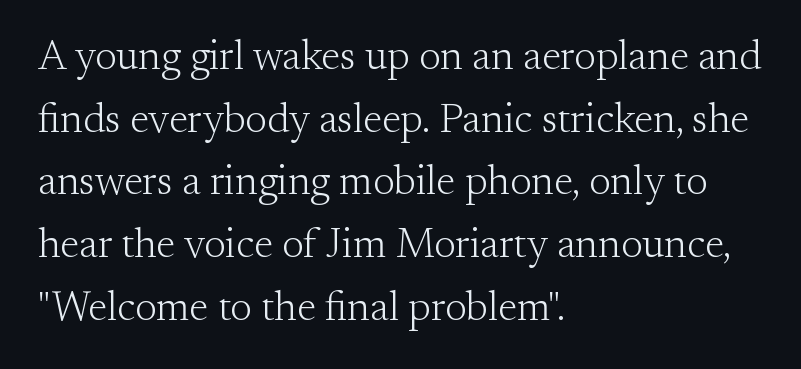
The image shows 41 px light serif type, upright; set left-aligned, normal line spacing (1.53x), normal letter spacing, not underlined; medium stroke contrast and a small x-height.
